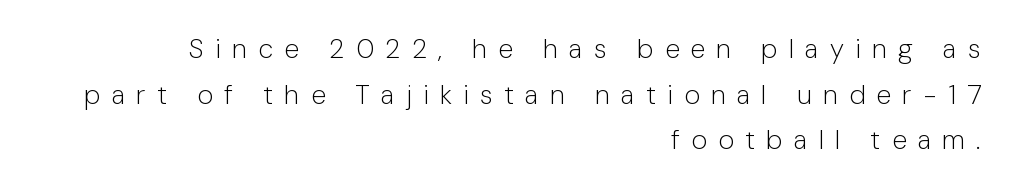
Each new line begins a customary step beneath the previous one. No word sits above an underline. The typography opts for an upright posture over an oblique one. Short and long lines alike share a common ending point at right.
